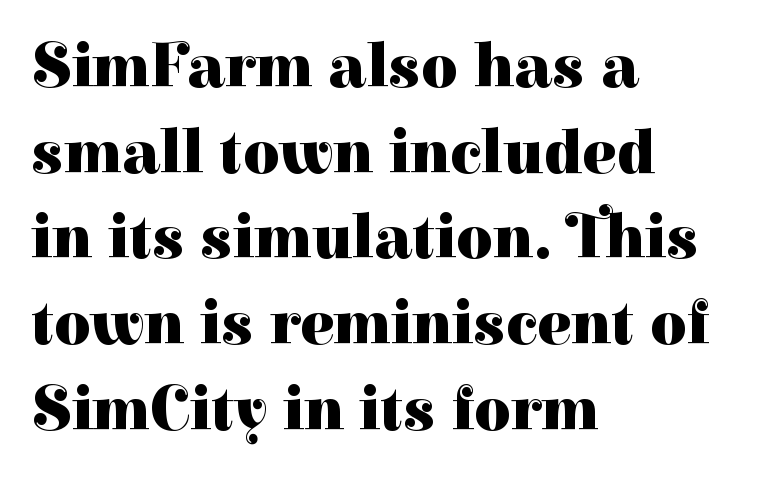
{"serif": "yes", "italic": "no", "bold": "yes", "weight": "heavy", "width": "normal", "stroke_contrast": "high", "x_height": "medium", "monospaced": "no", "underline": "no", "align": "left", "line_spacing": "normal", "line_spacing_ratio": 1.36, "letter_spacing": "normal", "letter_spacing_em": 0.0, "glyph_px": 63}
